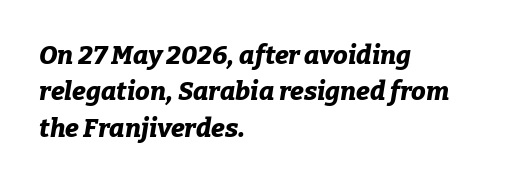
The image shows 26 px bold type, italic (leaning right); set left-aligned, normal line spacing (1.4x), normal letter spacing, not underlined.
